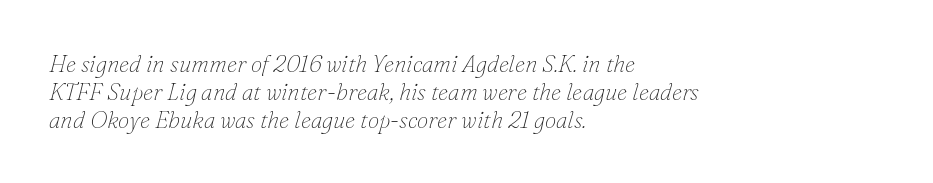
{"italic": "yes", "lean": "right", "slant_degrees": 16, "bold": "no", "underline": "no", "align": "left", "line_spacing_ratio": 1.21, "letter_spacing": "normal", "letter_spacing_em": 0.0, "glyph_px": 23}
